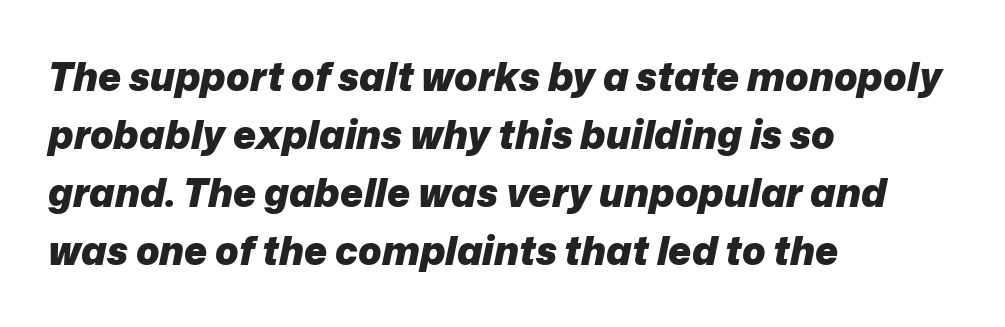
The image shows 39 px heavy type, italic (leaning right); set left-aligned, normal line spacing (1.49x), normal letter spacing, not underlined; low stroke contrast and a medium x-height.
